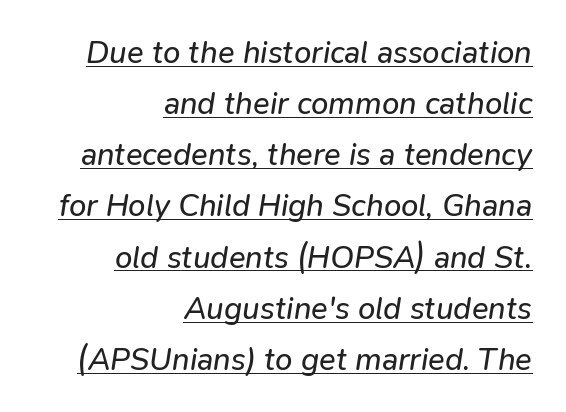
Weight: not bold — regular or lighter. Emphasis-style slanted type is in use. Do the characters align in a grid? No, the font is proportional. This sample is right-justified, so line beginnings fall wherever the words allow.
